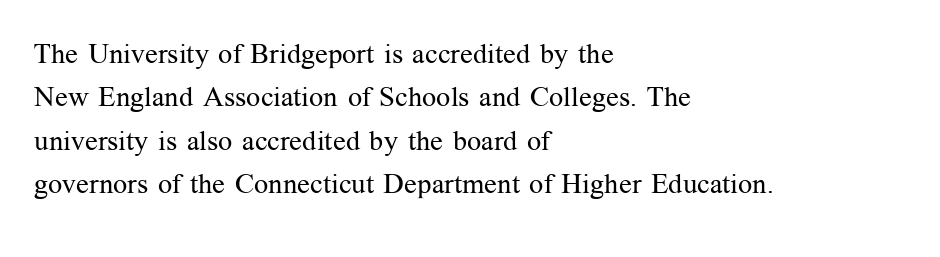
The image shows 28 px regular-weight serif type, upright; set left-aligned, normal line spacing (1.55x), normal letter spacing, not underlined; medium stroke contrast and a medium x-height.
